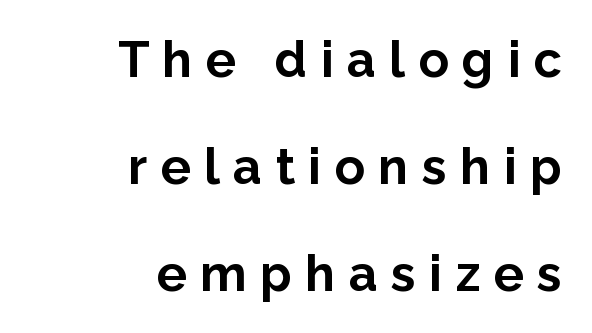
{"serif": "no", "italic": "no", "bold": "yes", "weight": "bold", "width": "normal", "stroke_contrast": "low", "x_height": "medium", "monospaced": "no", "underline": "no", "align": "right", "line_spacing": "loose", "line_spacing_ratio": 2.14, "letter_spacing": "wide", "letter_spacing_em": 0.27, "glyph_px": 50}
